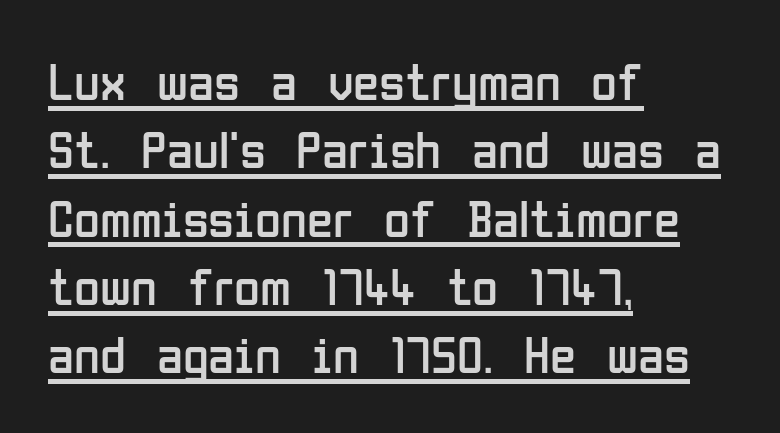
{"serif": "no", "italic": "no", "bold": "no", "weight": "regular", "width": "condensed", "stroke_contrast": "low", "x_height": "medium", "monospaced": "no", "underline": "yes", "align": "left", "line_spacing": "normal", "line_spacing_ratio": 1.29, "letter_spacing": "normal", "letter_spacing_em": 0.0, "glyph_px": 53}
